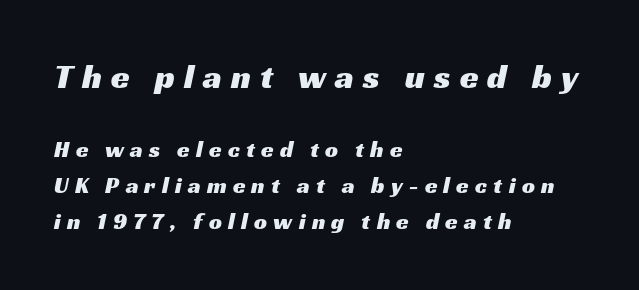
In this sample the first text group is rendered at the bigger scale. What's the leading like? Ordinary, nothing unusual. Compared with a centered layout, this one pins lines to the left instead. Nope, no serifs anywhere on these letters. Here the designer chose a conventional face with non-uniform glyph widths. What stands out about the letter spacing? Its width — letters are far apart.
